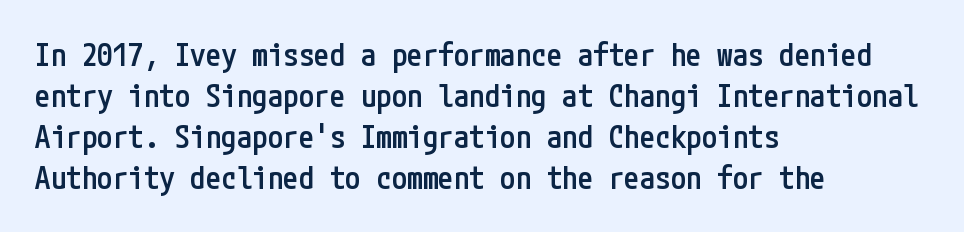
The typesetting leans somewhat heavy: a semibold. Rule under the text: the space is simply empty. The passage shown stacks its lines at a standard gap. Casual observation: everything's shoved over to the left. The designer went with a sans here, leaving each stem footless.
